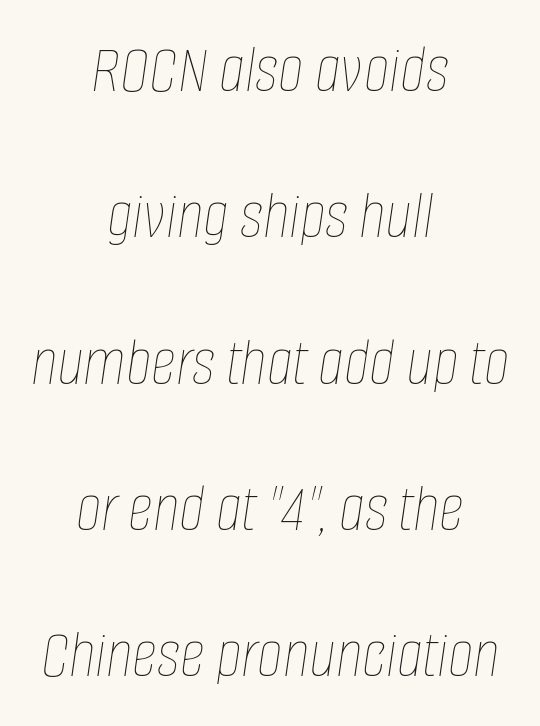
Q: Is the text bold? A: No.
Q: Is the text italic (slanted)? A: Yes, it leans right by about 8 degrees.
Q: Is the text underlined? A: No.
Q: How is the paragraph aligned? A: Centered.
Q: Is the spacing between letters normal or unusually wide? A: Normal.
Q: Is the spacing between lines tight, normal or loose? A: Loose.
Q: Width (condensed, normal, or wide)? A: Condensed.
Q: Stroke contrast? A: Low.
Q: x-height? A: Large.
Q: Monospaced? A: No.
